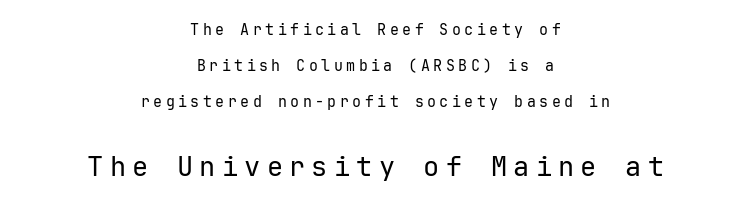
The image shows 27 px text type, upright; set centered, loose line spacing (2.39x), unusually wide letter spacing (+0.23 em), not underlined; the second (bottom) block is 1.8x larger.
